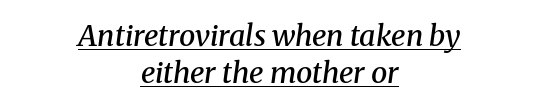
Q: Is the text bold? A: Semi-bold.
Q: Is the text italic (slanted)? A: Yes, it leans right by about 8 degrees.
Q: Is the typeface a serif or a sans-serif typeface? A: Serif.
Q: Is the text underlined? A: Yes.
Q: How is the paragraph aligned? A: Centered.
Q: Is the spacing between letters normal or unusually wide? A: Normal.
Q: Is the spacing between lines tight, normal or loose? A: Normal.
Q: Width (condensed, normal, or wide)? A: Normal.
Q: Stroke contrast? A: Medium.
Q: x-height? A: Medium.
Q: Monospaced? A: No.
